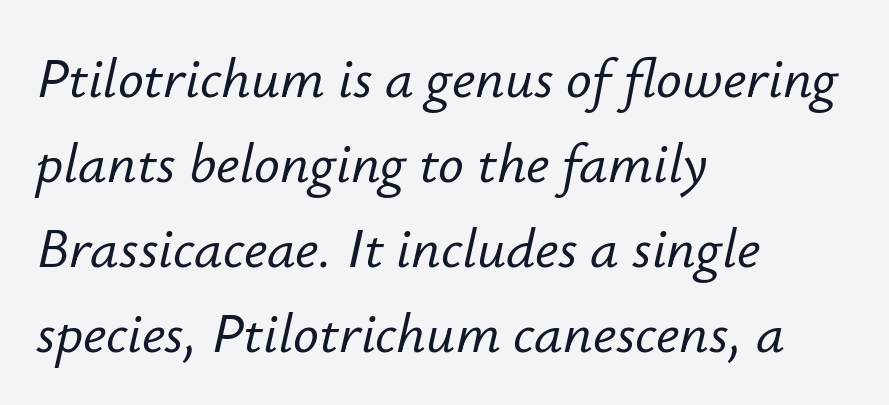
Q: Is the text italic (slanted)? A: Yes, it leans right by about 12 degrees.
Q: Is the text underlined? A: No.
Q: How is the paragraph aligned? A: Left-aligned.
Q: Is the spacing between letters normal or unusually wide? A: Normal.
Q: Is the spacing between lines tight, normal or loose? A: Normal.
Q: Width (condensed, normal, or wide)? A: Normal.
Q: Stroke contrast? A: Low.
Q: x-height? A: Small.
Q: Monospaced? A: No.
